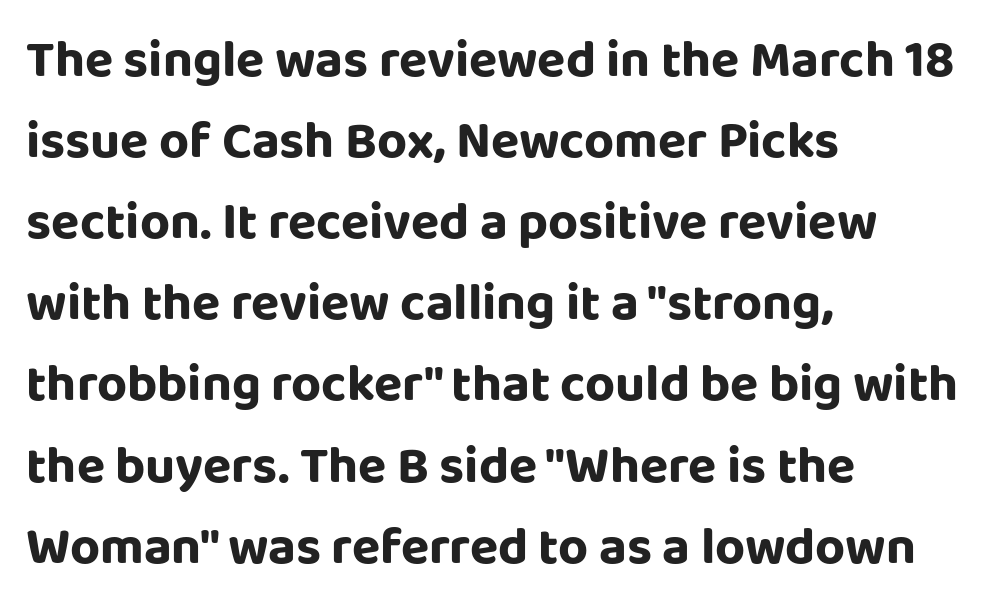
The image shows 52 px sans-serif type, upright; set left-aligned, normal line spacing (1.56x), normal letter spacing, not underlined; low stroke contrast and a large x-height.
